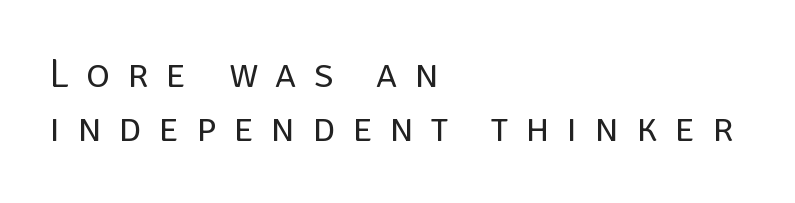
{"serif": "no", "italic": "no", "bold": "no", "weight": "regular", "width": "normal", "stroke_contrast": "low", "x_height": "large", "monospaced": "no", "underline": "no", "align": "left", "line_spacing": "normal", "line_spacing_ratio": 1.36, "letter_spacing": "wide", "letter_spacing_em": 0.43, "glyph_px": 40}
